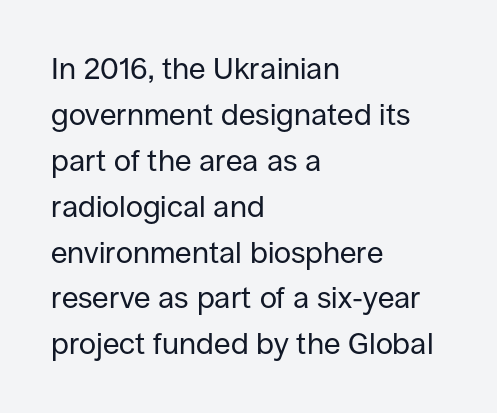
Q: Is the text bold? A: No.
Q: Is the text italic (slanted)? A: No, it is upright.
Q: Is the typeface a serif or a sans-serif typeface? A: Sans-serif.
Q: Is the text underlined? A: No.
Q: How is the paragraph aligned? A: Left-aligned.
Q: Is the spacing between letters normal or unusually wide? A: Normal.
Q: Is the spacing between lines tight, normal or loose? A: Normal.
Q: Width (condensed, normal, or wide)? A: Normal.
Q: Stroke contrast? A: Low.
Q: x-height? A: Large.
Q: Monospaced? A: No.
